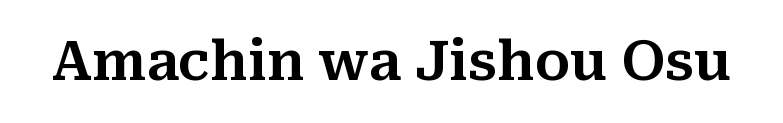
Nope, not italic — everything's standing straight. How are the letters spaced? Ordinarily, with no added tracking. The foot of each line stays bare and open. Character widths vary here, with narrow letters taking less room than wide ones. Serif or sans? Serif — the stroke terminals have little feet.
